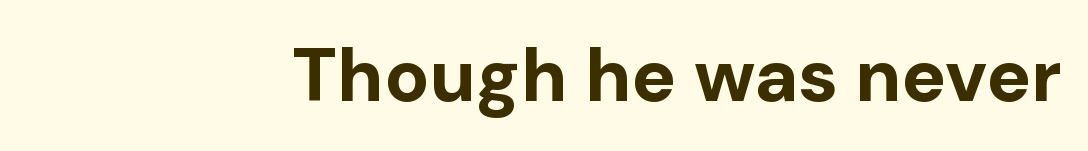
The image shows 75 px bold sans-serif type, upright; set right-aligned, normal letter spacing, not underlined; low stroke contrast and a medium x-height.
